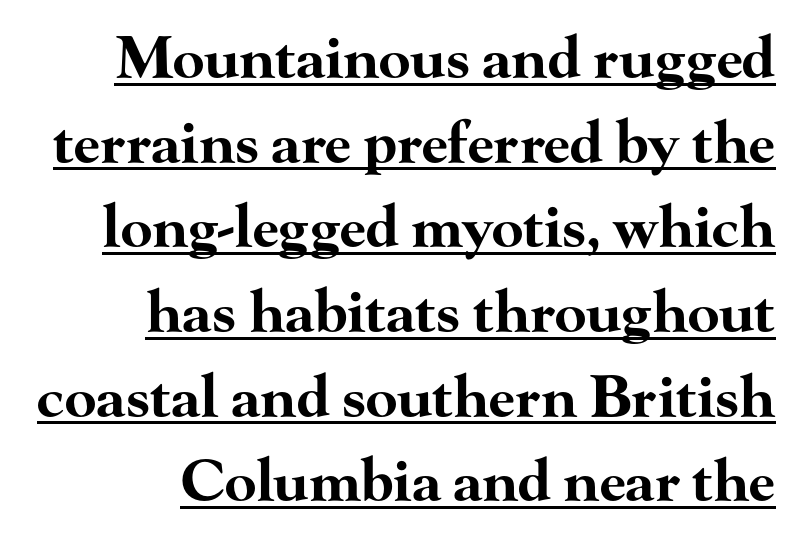
Looks like regular typesetting: each glyph gets only the width it needs. The typography opts for an upright posture over an oblique one. Are there feet on the stems? There are — it's a serif. How heavy is the stroke? Heavy — this is a bold. Honestly, the row spacing looks completely unremarkable. A typographer would call this underscored text.
